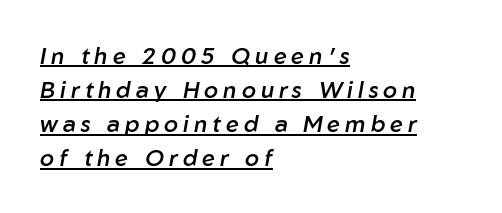
Line spacing here is normal. The specimen includes a rule beneath the text block's lines. A bit beefed up — I'd call it semibold rather than bold. Is the block centered? No — it sits flush against the left margin. This rendering widens character spacing well past its baseline value.
